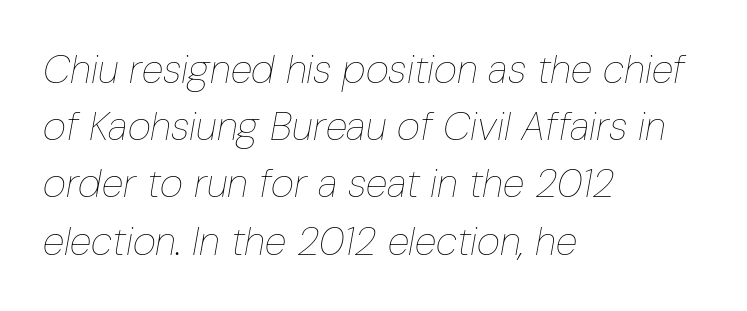
Q: Is the text bold? A: No.
Q: Is the text italic (slanted)? A: Yes, it leans right by about 10 degrees.
Q: Is the text underlined? A: No.
Q: How is the paragraph aligned? A: Left-aligned.
Q: Is the spacing between letters normal or unusually wide? A: Normal.
Q: Is the spacing between lines tight, normal or loose? A: Normal.
Q: Width (condensed, normal, or wide)? A: Condensed.
Q: Stroke contrast? A: Low.
Q: x-height? A: Medium.
Q: Monospaced? A: No.
